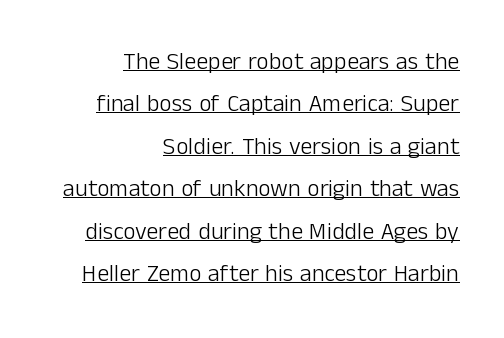
Layout note: lines flush right. These glyphs show unthickened strokes, regular width or finer. Between one letter and the next there's only the usual sliver of space. Tall strokes in this sample are plumb rather than angled. What decoration does the sample have? An underline.
